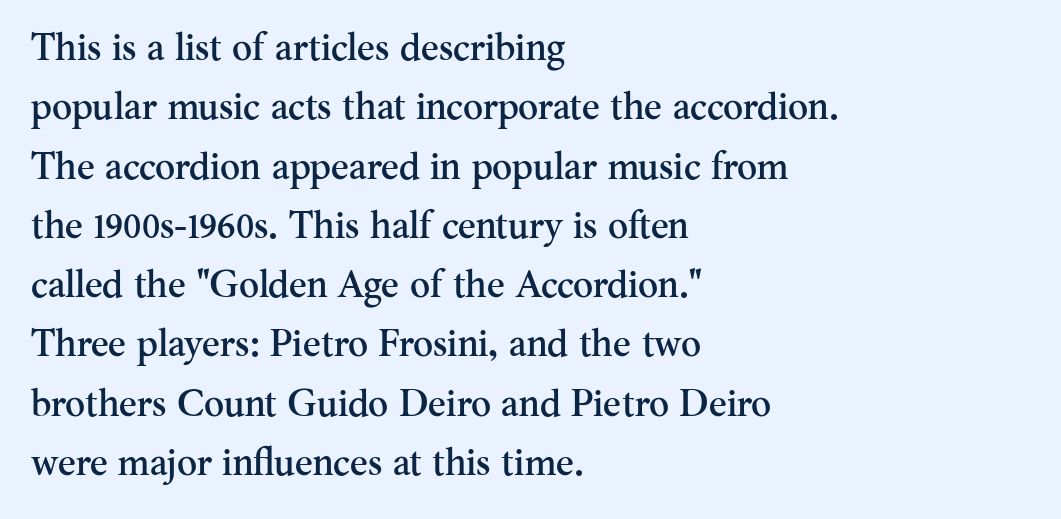
Q: Is the text italic (slanted)? A: No, it is upright.
Q: Is the typeface a serif or a sans-serif typeface? A: Serif.
Q: Is the text underlined? A: No.
Q: How is the paragraph aligned? A: Left-aligned.
Q: Is the spacing between letters normal or unusually wide? A: Normal.
Q: Is the spacing between lines tight, normal or loose? A: Normal.
Q: Width (condensed, normal, or wide)? A: Normal.
Q: Stroke contrast? A: Medium.
Q: x-height? A: Small.
Q: Monospaced? A: No.
